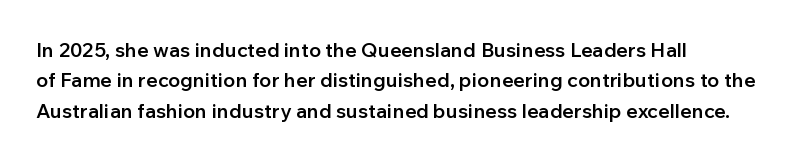
{"italic": "no", "bold": "semi", "underline": "no", "align": "left", "line_spacing": "normal", "line_spacing_ratio": 1.52, "letter_spacing": "normal", "letter_spacing_em": 0.0, "glyph_px": 20}
